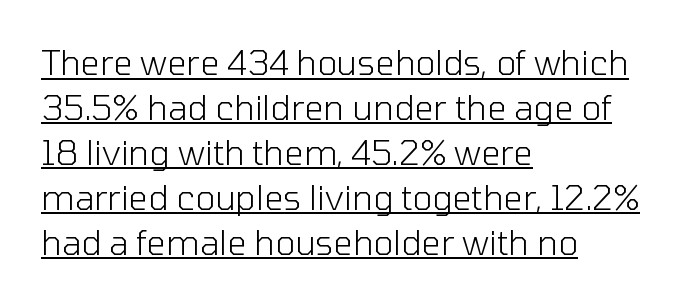
Does the type have serifs? No, each stem ends abruptly. Looks like regular typesetting: each glyph gets only the width it needs. Caption: multi-line text, flush left, ragged right. Short note: letters normally spaced. No letter is thick-stroked: the sample isn't bold.
